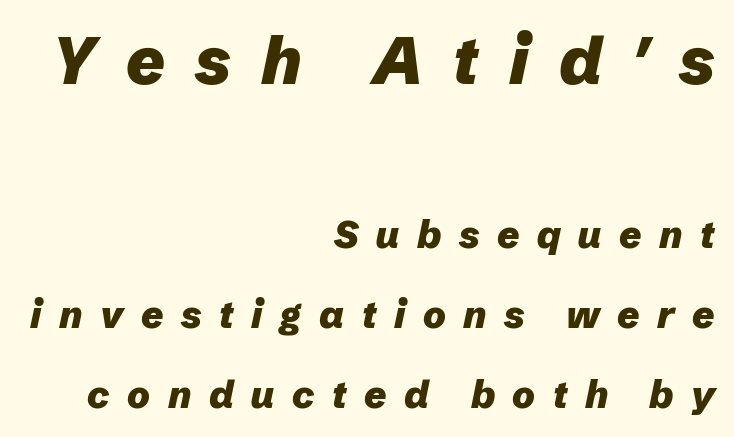
The image shows 66 px heavy type, italic (leaning right); set right-aligned, loose line spacing (2.1x), unusually wide letter spacing (+0.46 em), not underlined; the first (top) block is 1.74x larger; low stroke contrast and a medium x-height.
